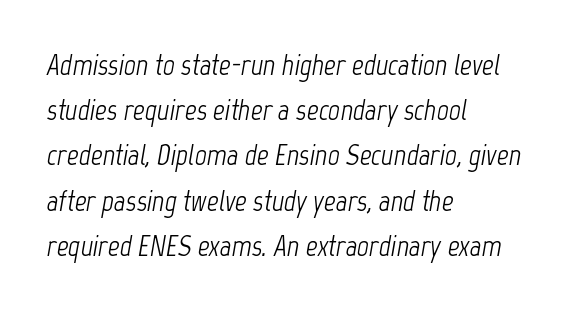
There is no visible air inserted between adjacent glyphs. The rendering anchors every line to the left-hand side. Does the lettering tilt? It does — this is italic. The space directly below the letters is spotless. Proportional: the letters do not fall into vertical columns. The strokes carry an ordinary text weight at most.
